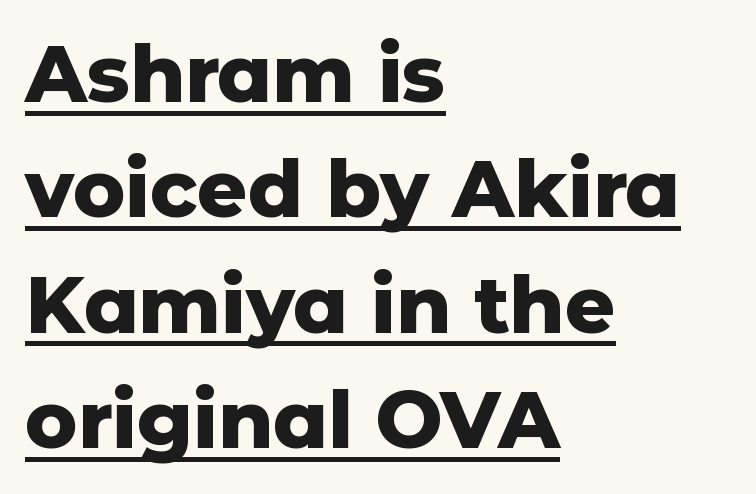
Q: Is the text bold? A: Yes.
Q: Is the text italic (slanted)? A: No, it is upright.
Q: Is the typeface a serif or a sans-serif typeface? A: Sans-serif.
Q: Is the text underlined? A: Yes.
Q: How is the paragraph aligned? A: Left-aligned.
Q: Is the spacing between letters normal or unusually wide? A: Normal.
Q: Is the spacing between lines tight, normal or loose? A: Normal.
Q: Width (condensed, normal, or wide)? A: Normal.
Q: Stroke contrast? A: Low.
Q: x-height? A: Medium.
Q: Monospaced? A: No.
